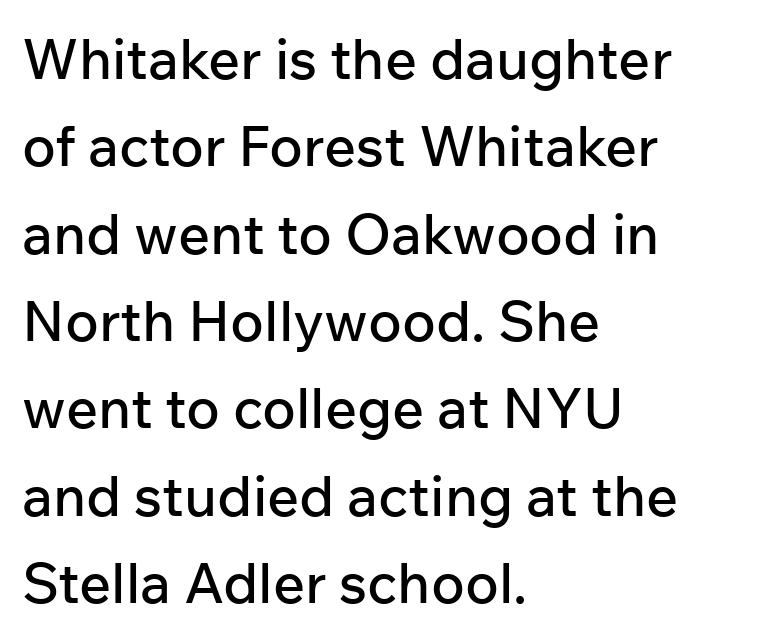
Q: Is the text italic (slanted)? A: No, it is upright.
Q: Is the typeface a serif or a sans-serif typeface? A: Sans-serif.
Q: Is the text underlined? A: No.
Q: How is the paragraph aligned? A: Left-aligned.
Q: Is the spacing between letters normal or unusually wide? A: Normal.
Q: Is the spacing between lines tight, normal or loose? A: Normal.
Q: Width (condensed, normal, or wide)? A: Normal.
Q: Stroke contrast? A: Low.
Q: x-height? A: Medium.
Q: Monospaced? A: No.
